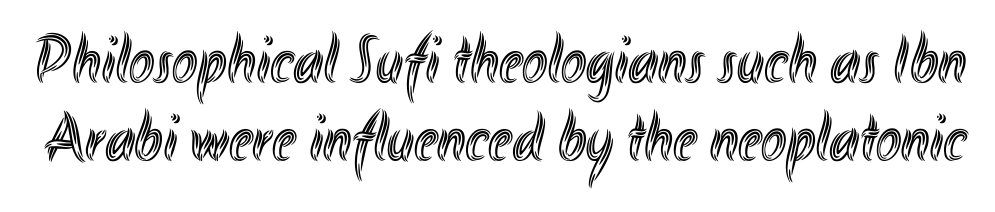
Tracking here is standard; glyphs follow each other at the usual distance. Is there much room between lines? No — they nearly touch. Do the characters align in a grid? No, the font is proportional. Lines of text with bare space underneath.
